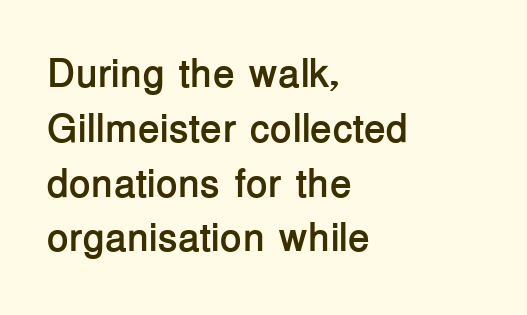
Q: Is the text bold? A: Yes.
Q: Is the text italic (slanted)? A: No, it is upright.
Q: Is the typeface a serif or a sans-serif typeface? A: Sans-serif.
Q: Is the text underlined? A: No.
Q: How is the paragraph aligned? A: Left-aligned.
Q: Is the spacing between letters normal or unusually wide? A: Normal.
Q: Is the spacing between lines tight, normal or loose? A: Normal.
Q: Width (condensed, normal, or wide)? A: Normal.
Q: Stroke contrast? A: Low.
Q: x-height? A: Medium.
Q: Monospaced? A: No.
